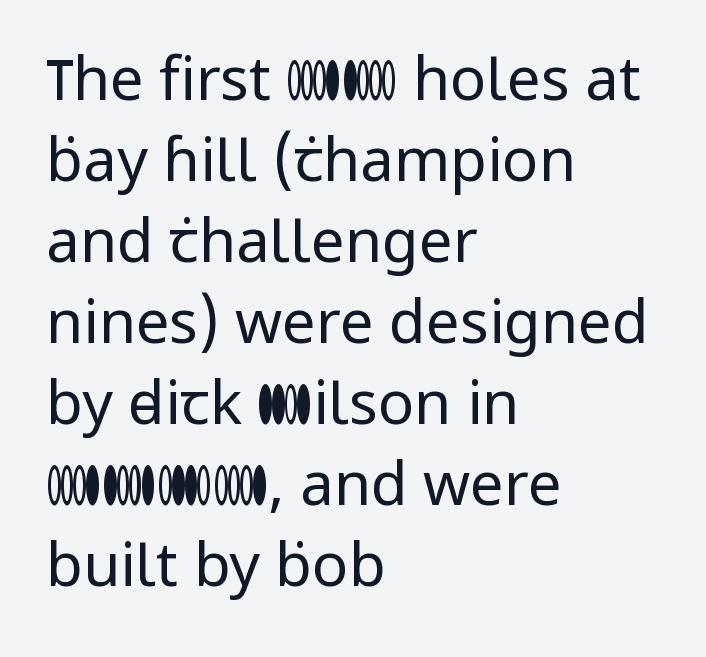
Each letter's strokes conclude bluntly, with no projecting serifs. Think standard paragraph weight, or any step lighter than that. Nobody drew a line under any word here. Standard letterfit; no display-style spreading of the glyphs. The rendering anchors every line to the left-hand side. This sample uses an upright cut, with every glyph sitting square on the baseline.
